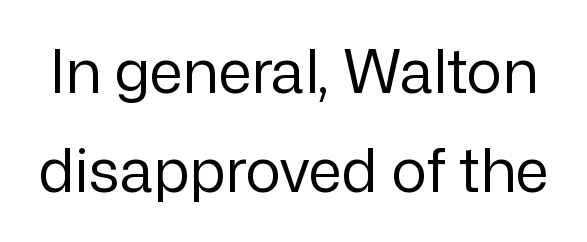
Q: Is the text bold? A: No.
Q: Is the text italic (slanted)? A: No, it is upright.
Q: Is the typeface a serif or a sans-serif typeface? A: Sans-serif.
Q: Is the text underlined? A: No.
Q: Is the spacing between letters normal or unusually wide? A: Normal.
Q: Is the spacing between lines tight, normal or loose? A: Normal.
Q: Width (condensed, normal, or wide)? A: Normal.
Q: Stroke contrast? A: Low.
Q: x-height? A: Medium.
Q: Monospaced? A: No.
